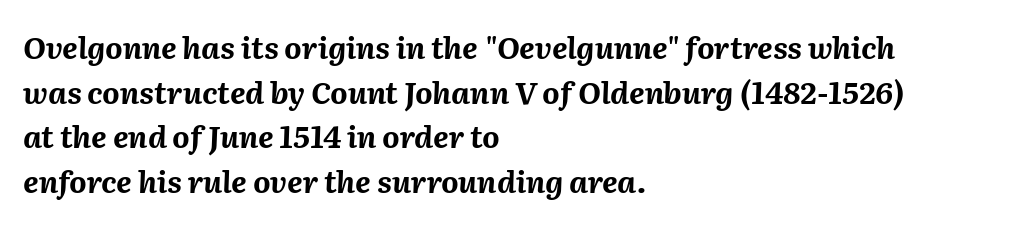
The image shows 30 px bold type, italic (leaning right); set left-aligned, normal line spacing (1.49x), normal letter spacing, not underlined; medium stroke contrast and a medium x-height.
